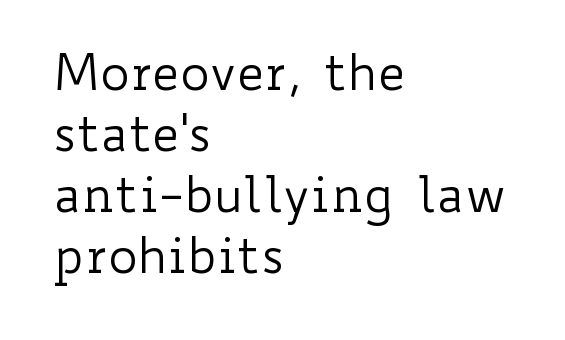
{"italic": "no", "bold": "no", "weight": "regular", "width": "wide", "stroke_contrast": "low", "x_height": "small", "monospaced": "no", "underline": "no", "align": "left", "line_spacing_ratio": 1.22, "letter_spacing": "normal", "letter_spacing_em": 0.0, "glyph_px": 50}
